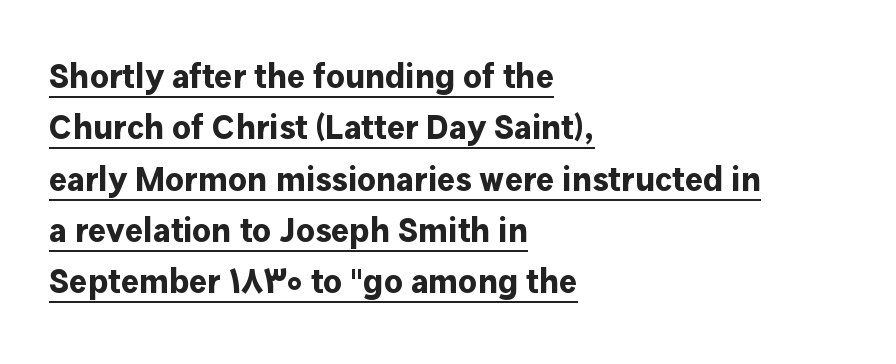
Q: Is the text bold? A: Yes.
Q: Is the text italic (slanted)? A: No, it is upright.
Q: Is the typeface a serif or a sans-serif typeface? A: Sans-serif.
Q: Is the text underlined? A: Yes.
Q: How is the paragraph aligned? A: Left-aligned.
Q: Is the spacing between letters normal or unusually wide? A: Normal.
Q: Is the spacing between lines tight, normal or loose? A: Normal.
Q: Width (condensed, normal, or wide)? A: Normal.
Q: Stroke contrast? A: Low.
Q: x-height? A: Medium.
Q: Monospaced? A: No.
